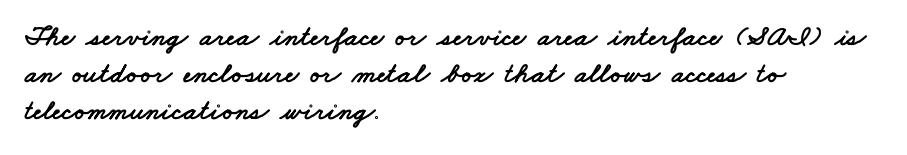
This sample uses a sans-serif face. The rendering uses natural spacing where letterforms have individual widths. Is the letter spacing exaggerated? No — it looks like the ordinary default. Descenders are the only things crossing below the line. Line spacing here is normal. The setting favours the left margin, as ordinary paragraphs usually do.
